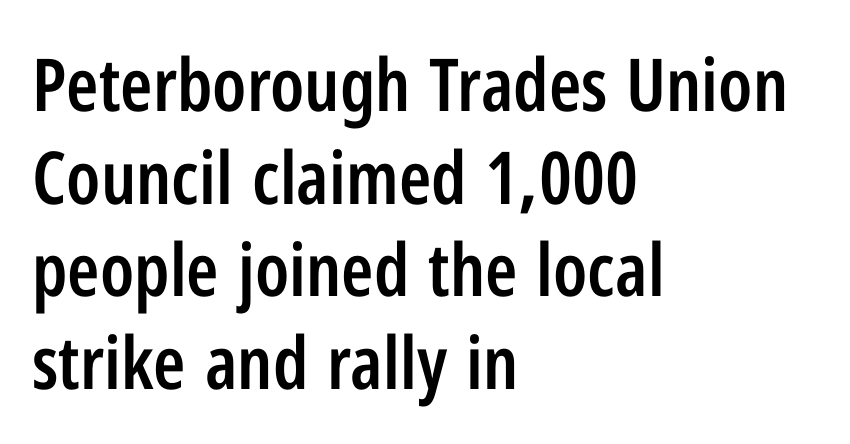
{"serif": "no", "italic": "no", "bold": "semi", "weight": "semibold", "width": "condensed", "stroke_contrast": "low", "x_height": "medium", "monospaced": "no", "underline": "no", "align": "left", "line_spacing": "normal", "line_spacing_ratio": 1.27, "letter_spacing": "normal", "letter_spacing_em": 0.0, "glyph_px": 73}
